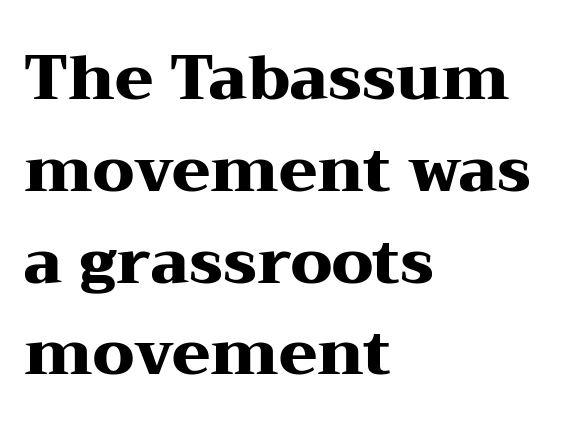
{"serif": "yes", "italic": "no", "bold": "yes", "weight": "heavy", "width": "wide", "stroke_contrast": "medium", "x_height": "medium", "monospaced": "no", "underline": "no", "align": "left", "line_spacing": "normal", "line_spacing_ratio": 1.48, "letter_spacing": "normal", "letter_spacing_em": 0.0, "glyph_px": 62}
